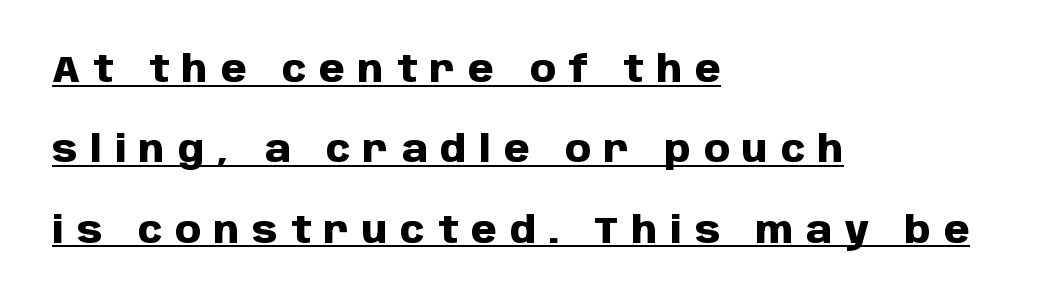
Q: Is the text bold? A: Yes.
Q: Is the text italic (slanted)? A: No, it is upright.
Q: Is the typeface a serif or a sans-serif typeface? A: Sans-serif.
Q: Is the text underlined? A: Yes.
Q: How is the paragraph aligned? A: Left-aligned.
Q: Is the spacing between letters normal or unusually wide? A: Unusually wide.
Q: Is the spacing between lines tight, normal or loose? A: Loose.
Q: Width (condensed, normal, or wide)? A: Normal.
Q: Stroke contrast? A: Low.
Q: x-height? A: Large.
Q: Monospaced? A: No.
